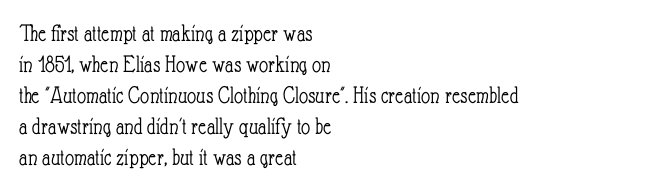
A light-to-regular cut is what we see here. Clear beneath every line of the passage. Vertical strokes here are truly vertical. The passage shown has conventional tracking throughout. Leftover space on each line is placed entirely after the last word.
